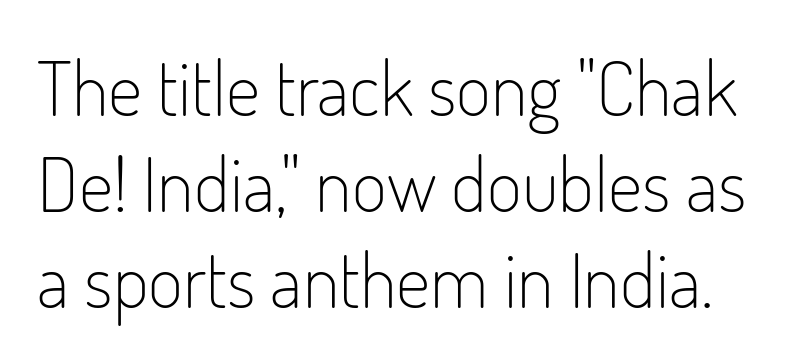
Each stroke keeps to a modest, everyday thickness or less. What's the leading like? Ordinary, nothing unusual. Think of a printed novel: that variable character pitch is what you see here. Does the lettering tilt? It doesn't — this is upright. A typesetter would label this face a sans.
